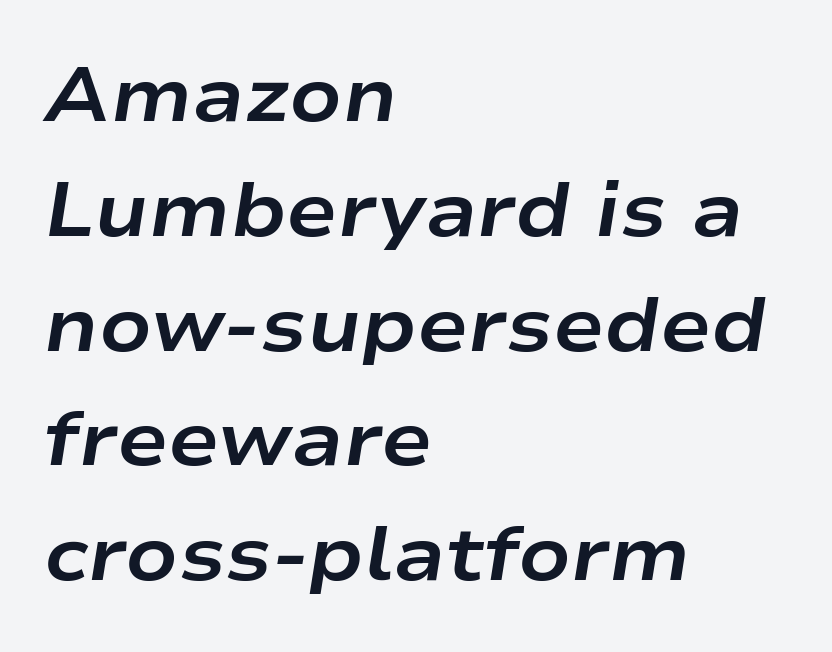
Each letter keeps its own natural width here, so spacing adapts to shape. Students, this is bold: see how much ink each stroke carries. The axis of the letterforms is tilted away from vertical. Is the block centered? No — it sits flush against the left margin. This sample keeps an unexceptional amount of space between lines. The baseline area is clear.
